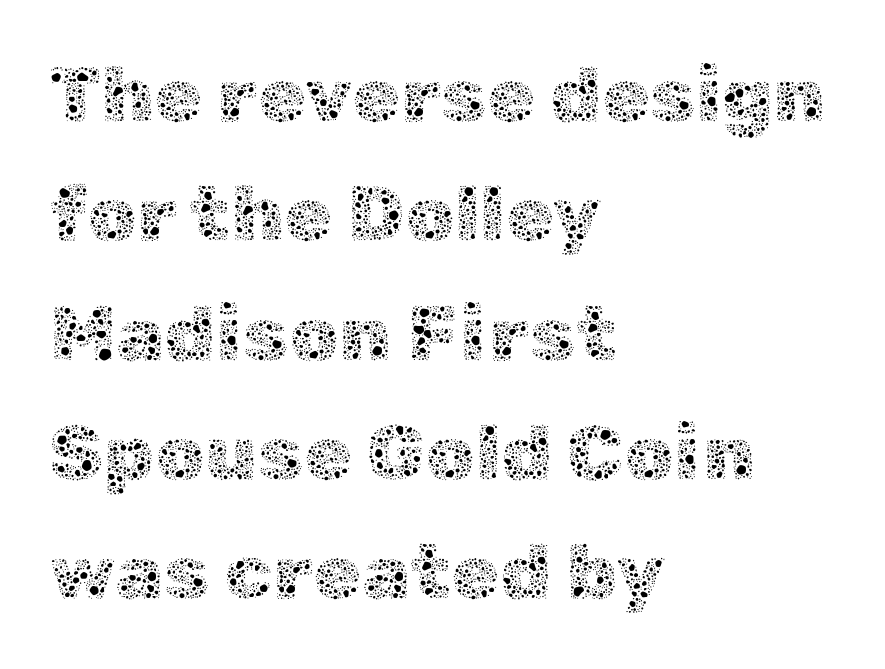
The image shows 78 px thin type, upright; set left-aligned, normal line spacing (1.53x), normal letter spacing, not underlined; a medium x-height.
